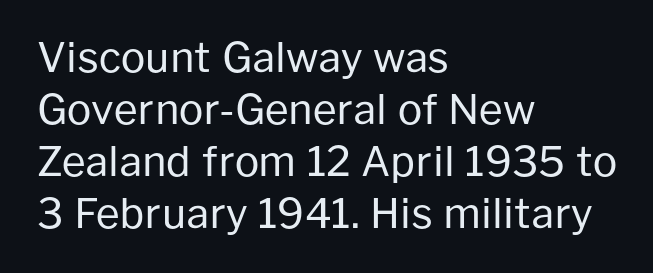
{"serif": "no", "italic": "no", "bold": "no", "weight": "regular", "width": "normal", "stroke_contrast": "low", "x_height": "medium", "monospaced": "no", "underline": "no", "align": "left", "line_spacing": "normal", "line_spacing_ratio": 1.27, "letter_spacing": "normal", "letter_spacing_em": 0.0, "glyph_px": 41}
